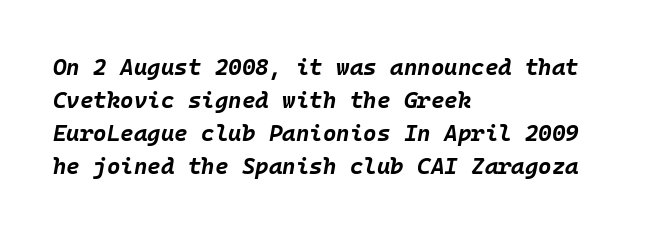
{"italic": "yes", "lean": "right", "slant_degrees": 10, "bold": "yes", "underline": "no", "align": "left", "line_spacing": "normal", "line_spacing_ratio": 1.43, "letter_spacing": "normal", "letter_spacing_em": 0.0, "glyph_px": 23}
